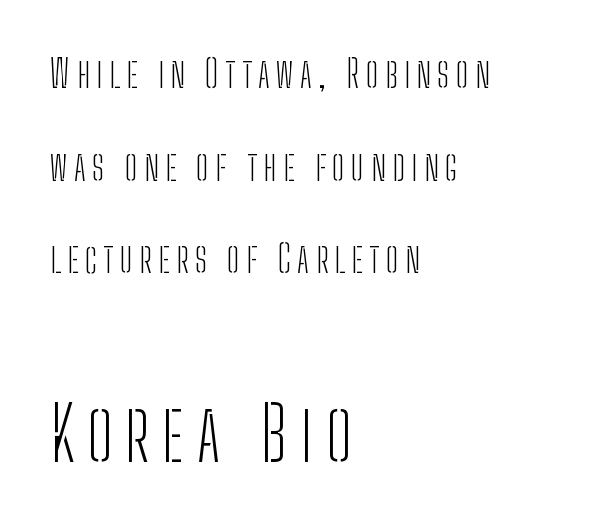
{"serif": "no", "italic": "no", "bold": "no", "weight": "light", "width": "condensed", "stroke_contrast": "low", "x_height": "medium", "monospaced": "no", "underline": "no", "align": "left", "line_spacing": "loose", "line_spacing_ratio": 2.44, "larger_block": "second", "size_ratio": 1.97, "glyph_px": 75}
